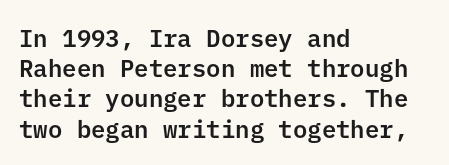
The image shows 24 px text type, upright; set left-aligned, normal line spacing (1.26x), normal letter spacing, not underlined.
